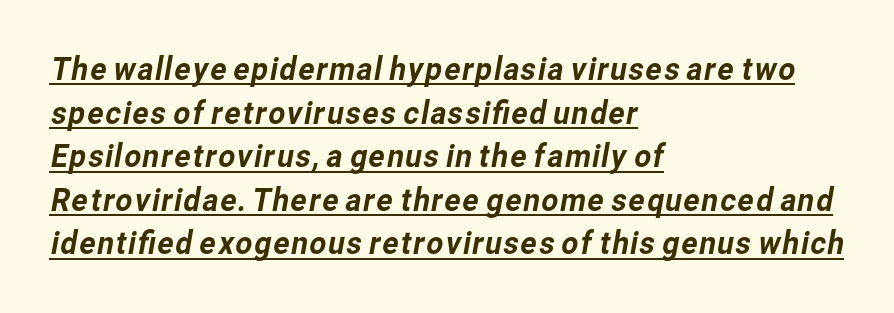
The image shows 33 px sans-serif type; set left-aligned, normal line spacing (1.32x), normal letter spacing, underlined; low stroke contrast and a medium x-height.
